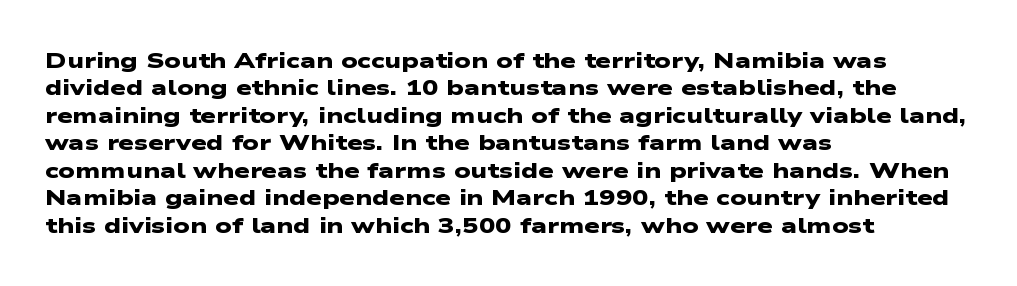
The image shows 22 px bold type; set left-aligned, normal line spacing (1.25x), normal letter spacing, not underlined.
